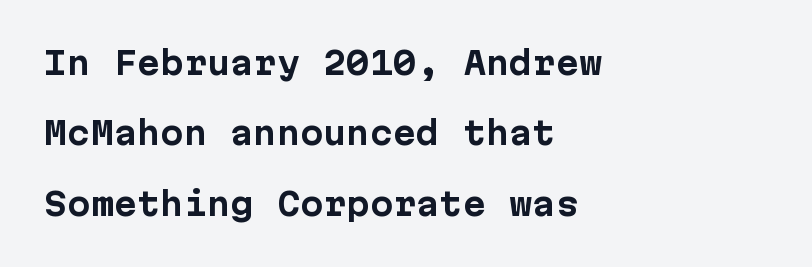
Q: Is the text bold? A: Yes.
Q: Is the text italic (slanted)? A: No, it is upright.
Q: Is the typeface a serif or a sans-serif typeface? A: Sans-serif.
Q: Is the text underlined? A: No.
Q: How is the paragraph aligned? A: Left-aligned.
Q: Is the spacing between letters normal or unusually wide? A: Normal.
Q: Is the spacing between lines tight, normal or loose? A: Loose.
Q: Width (condensed, normal, or wide)? A: Normal.
Q: Stroke contrast? A: Low.
Q: x-height? A: Medium.
